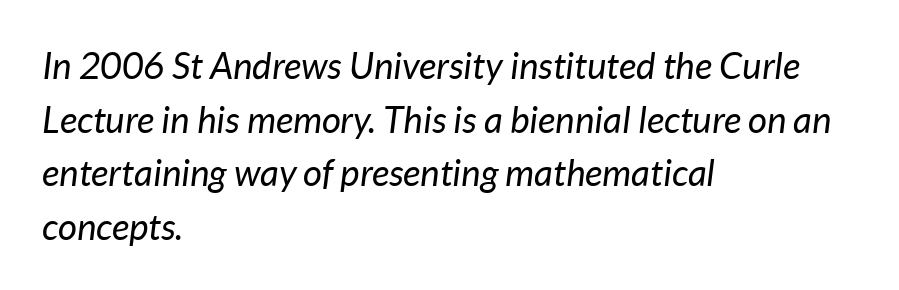
The image shows 37 px regular-weight type, italic (leaning right); set left-aligned, normal line spacing (1.45x), normal letter spacing, not underlined; low stroke contrast and a medium x-height.
